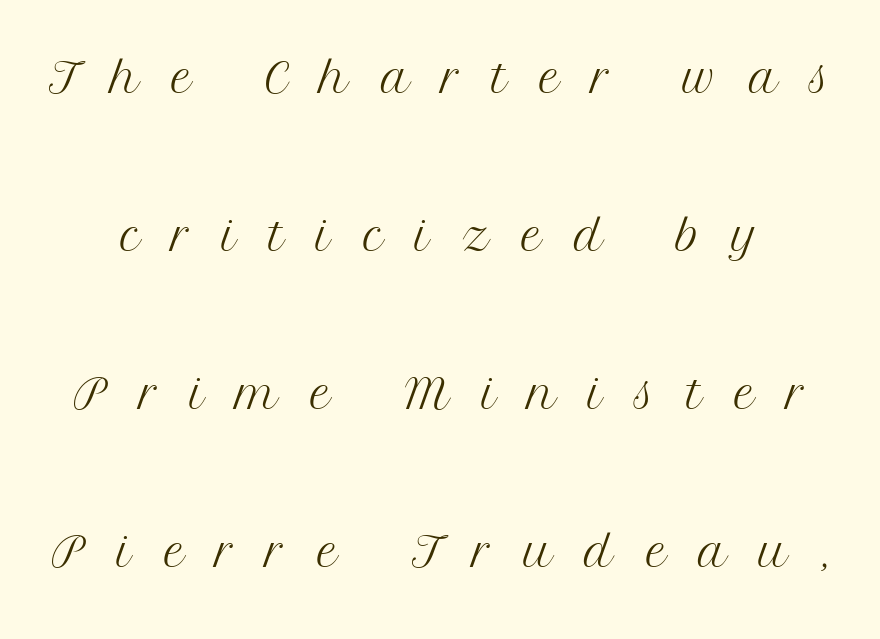
The image shows 64 px light serif type; set loose line spacing (2.47x), unusually wide letter spacing (+0.5 em), not underlined; medium stroke contrast and a medium x-height.
